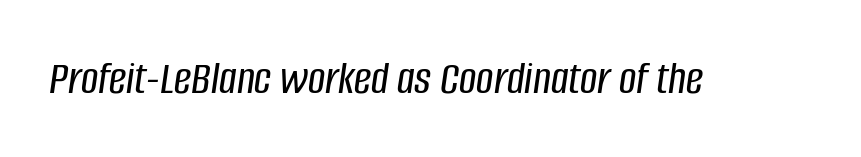
Q: Is the text italic (slanted)? A: Yes, it leans right by about 8 degrees.
Q: Is the text underlined? A: No.
Q: Is the spacing between letters normal or unusually wide? A: Normal.
Q: Width (condensed, normal, or wide)? A: Condensed.
Q: Stroke contrast? A: Low.
Q: x-height? A: Large.
Q: Monospaced? A: No.
